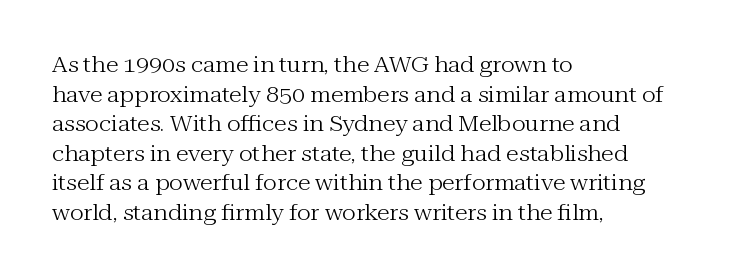
{"italic": "no", "bold": "no", "underline": "no", "align": "left", "line_spacing": "normal", "line_spacing_ratio": 1.41, "letter_spacing": "normal", "letter_spacing_em": 0.0, "glyph_px": 21}
